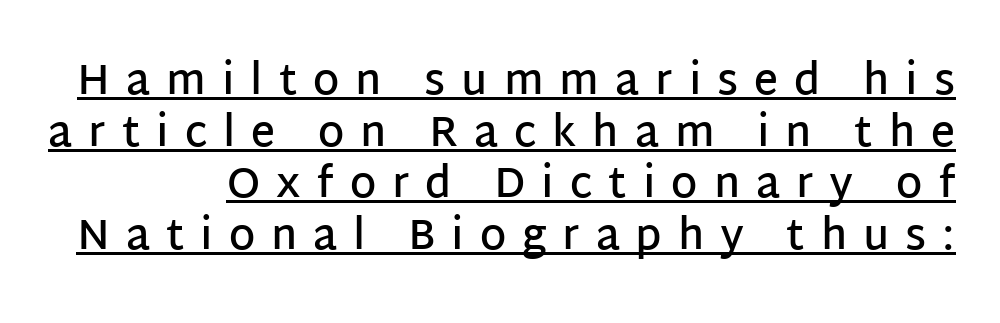
The image shows 42 px semibold sans-serif type, upright; set line spacing 1.23x, unusually wide letter spacing (+0.38 em), underlined; low stroke contrast and a large x-height.
